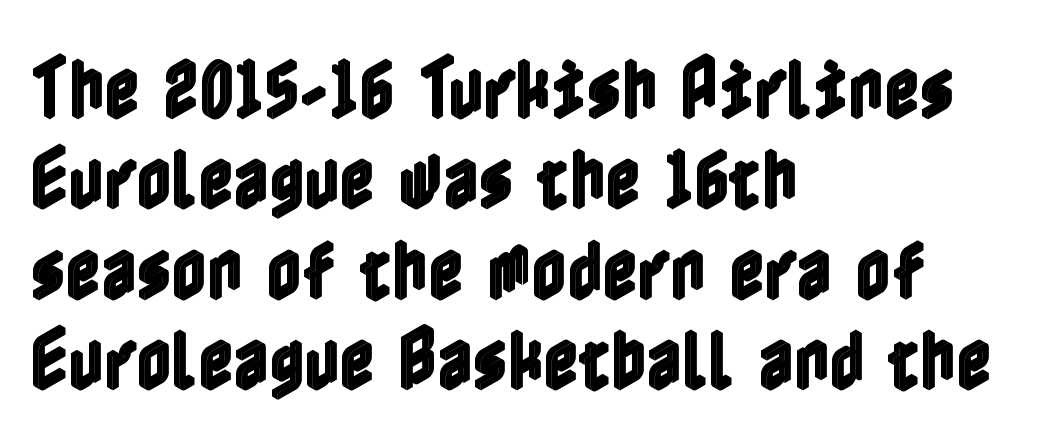
These lines keep a tight, regular rhythm from letter to letter. The lines are quadded left. The words here are not underlined. Posture: upright roman. Leading matches the norm, producing a regular column.
